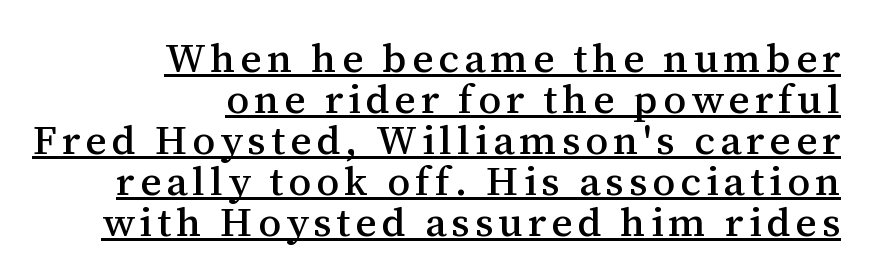
The image shows 41 px serif type, upright; set right-aligned, tight line spacing (1.0x), underlined; medium stroke contrast and a medium x-height.
